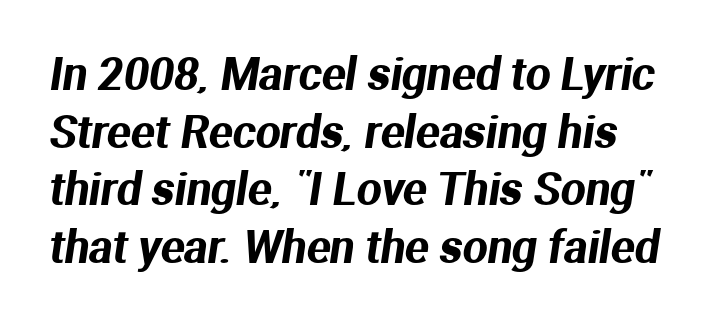
The image shows 44 px sans-serif type; set left-aligned, normal line spacing (1.31x), normal letter spacing, not underlined; medium stroke contrast and a medium x-height.
